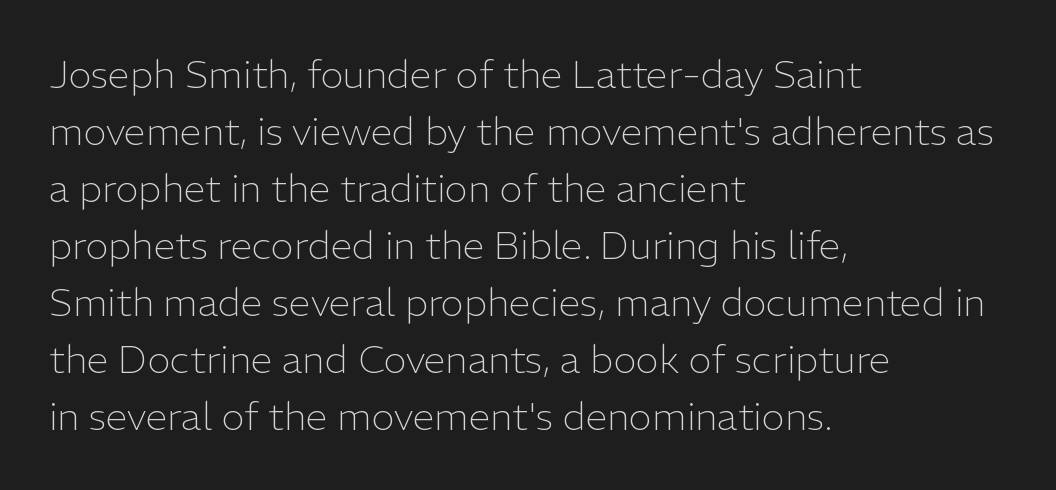
The image shows 39 px light sans-serif type, upright; set left-aligned, normal line spacing (1.46x), normal letter spacing, not underlined; low stroke contrast and a medium x-height.
